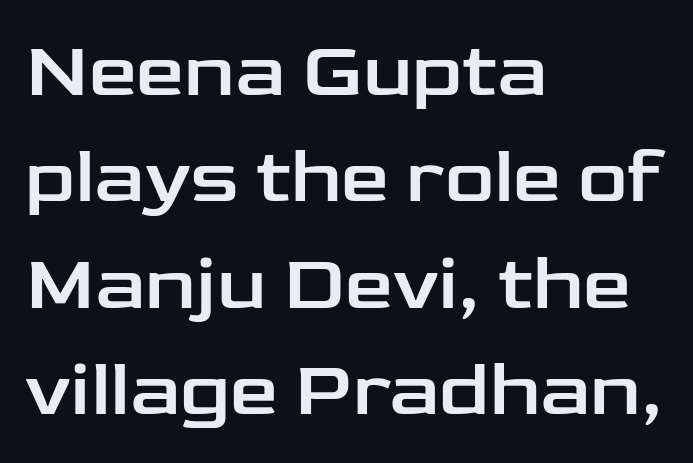
{"serif": "no", "italic": "no", "width": "wide", "stroke_contrast": "low", "x_height": "medium", "monospaced": "no", "underline": "no", "align": "left", "line_spacing": "normal", "line_spacing_ratio": 1.38, "letter_spacing": "normal", "letter_spacing_em": 0.0, "glyph_px": 77}
